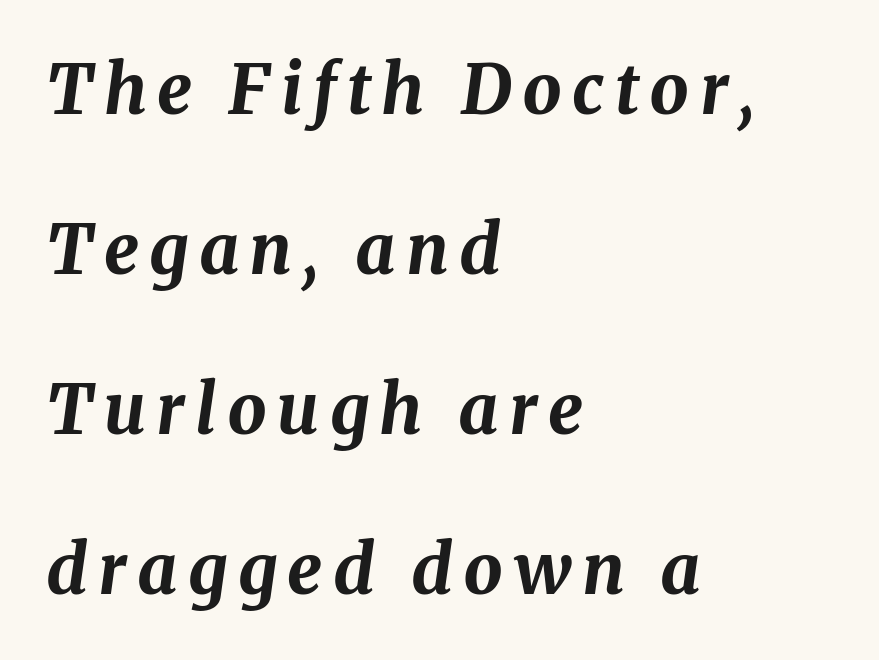
The image shows 69 px bold type, italic (leaning right); set left-aligned, loose line spacing (2.32x), not underlined; medium stroke contrast and a medium x-height.
